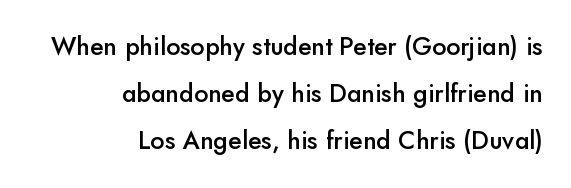
{"italic": "no", "bold": "semi", "underline": "no", "align": "right", "line_spacing_ratio": 1.89, "letter_spacing": "normal", "letter_spacing_em": 0.0, "glyph_px": 25}
